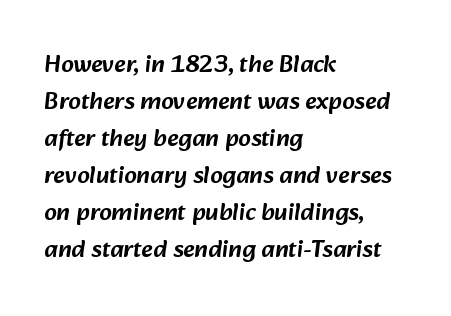
Q: Is the text underlined? A: No.
Q: How is the paragraph aligned? A: Left-aligned.
Q: Is the spacing between letters normal or unusually wide? A: Normal.
Q: Is the spacing between lines tight, normal or loose? A: Normal.
